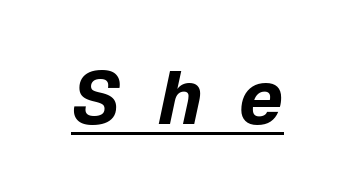
You could not count columns in this text — the font is proportionally spaced. Each glyph is drawn with heavy, bold strokes. The letters are slanted; this is an italic face. The rendering inserts visible extra space after every character. This sample carries an underscore along the baseline area.
